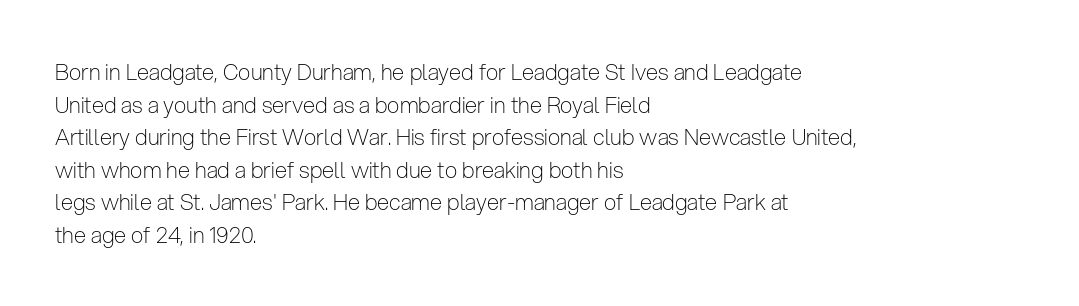
The image shows 22 px text type, upright; set left-aligned, normal line spacing (1.48x), normal letter spacing, not underlined.
